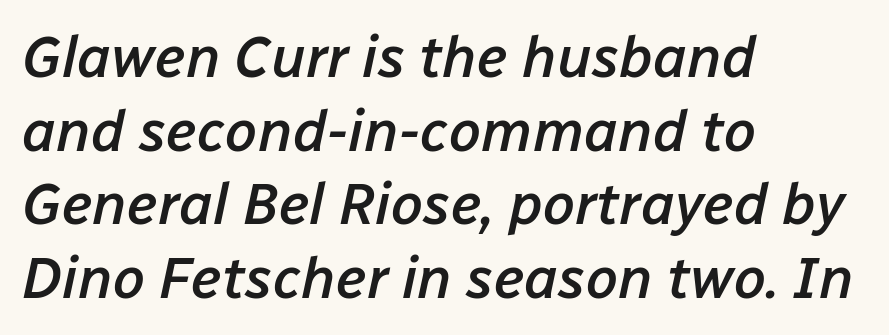
The font is running at a semibold setting, under full bold. Does the leading feel generous? No, just average. Proportional: the letters do not fall into vertical columns. When letters slant like this, we call the style italic. Observe the ordinary spacing: letters are neighbours, not strangers.
